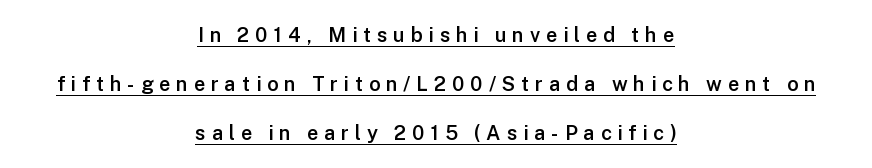
The image shows 20 px text type, upright; set centered, loose line spacing (2.45x), unusually wide letter spacing (+0.29 em), underlined.
